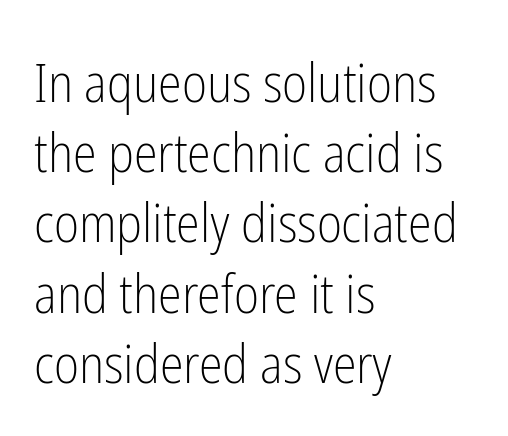
The image shows 54 px light, condensed sans-serif type, upright; set left-aligned, normal line spacing (1.3x), normal letter spacing, not underlined; low stroke contrast and a medium x-height.
